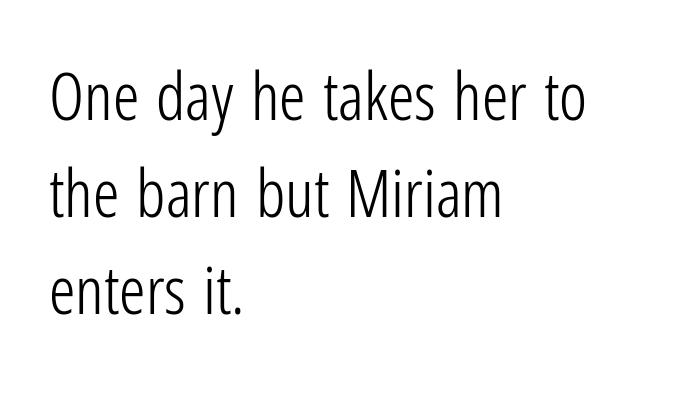
The rendering anchors every line to the left-hand side. Descenders hang freely into open space. Here the designer chose a conventional face with non-uniform glyph widths. Each stroke keeps to a modest, everyday thickness or less. The vertical gap from one line to the next is medium.
